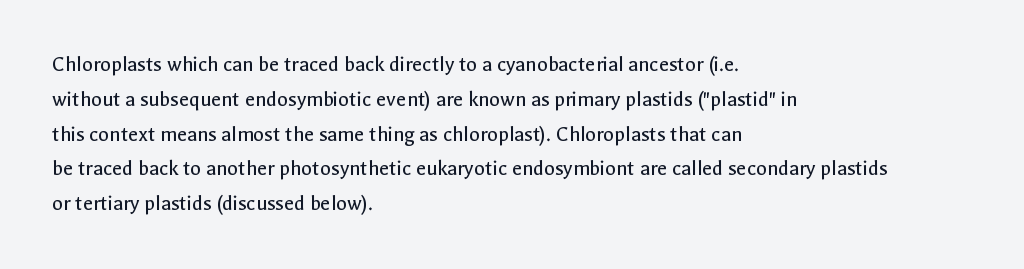
All the whitespace from short lines collects on the right. No extra tracking has been applied to these lines. Characters remain perfectly vertical along every line. The space beneath each line is pristine and unruled. Vertical stems look standard width or narrower in stroke.
